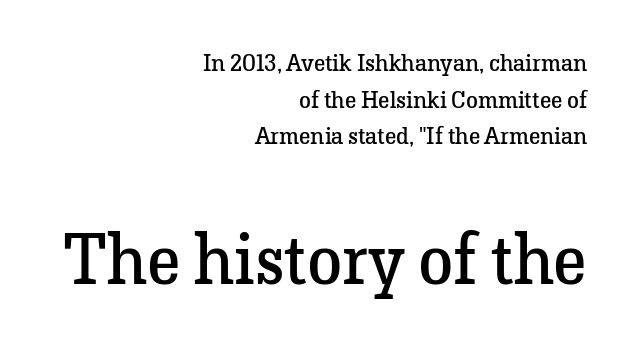
{"serif": "yes", "italic": "no", "bold": "no", "weight": "regular", "width": "normal", "stroke_contrast": "low", "x_height": "medium", "monospaced": "no", "underline": "no", "align": "right", "line_spacing": "normal", "line_spacing_ratio": 1.53, "letter_spacing": "normal", "letter_spacing_em": 0.0, "larger_block": "second", "size_ratio": 2.96, "glyph_px": 71}
